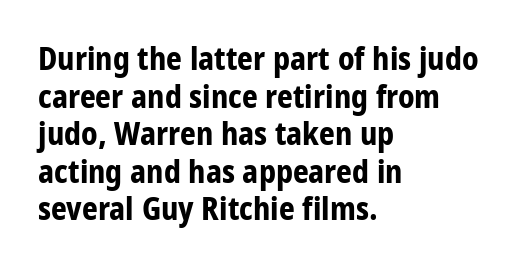
The image shows 31 px bold, condensed sans-serif type, upright; set left-aligned, line spacing 1.21x, normal letter spacing, not underlined; low stroke contrast and a large x-height.
